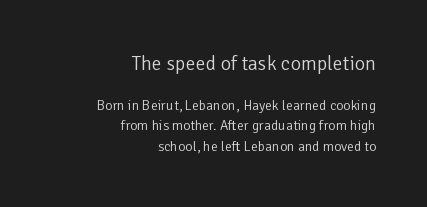
No extra tracking has been applied to these lines. The line-height multiplier appears to be the usual default. These lines stack with their right ends in a neat column. The letterforms sit at book weight or below. Plain, unruled lines of type.
